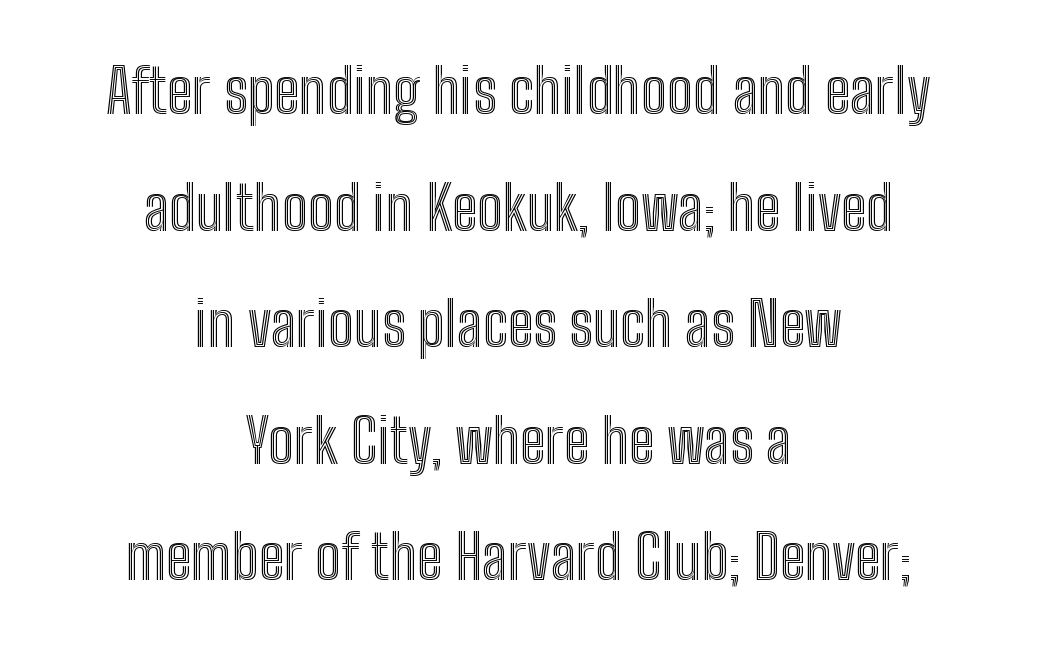
The passage is arranged like a title page — every line centered. You can tell it's not italic because the verticals are truly vertical. Baseline-to-baseline distance is far greater than the letter height. These lines are rendered in a variable-pitch font. Descender tails drop into unmarked territory. Caption: standard tracking, unaltered.
